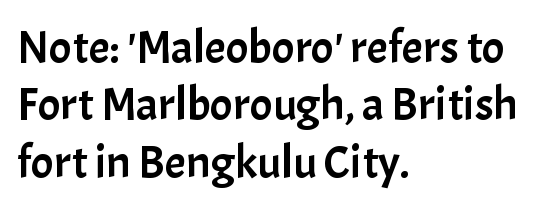
{"serif": "no", "italic": "no", "width": "normal", "stroke_contrast": "low", "x_height": "medium", "monospaced": "no", "underline": "no", "align": "left", "line_spacing_ratio": 1.22, "letter_spacing": "normal", "letter_spacing_em": 0.0, "glyph_px": 47}
